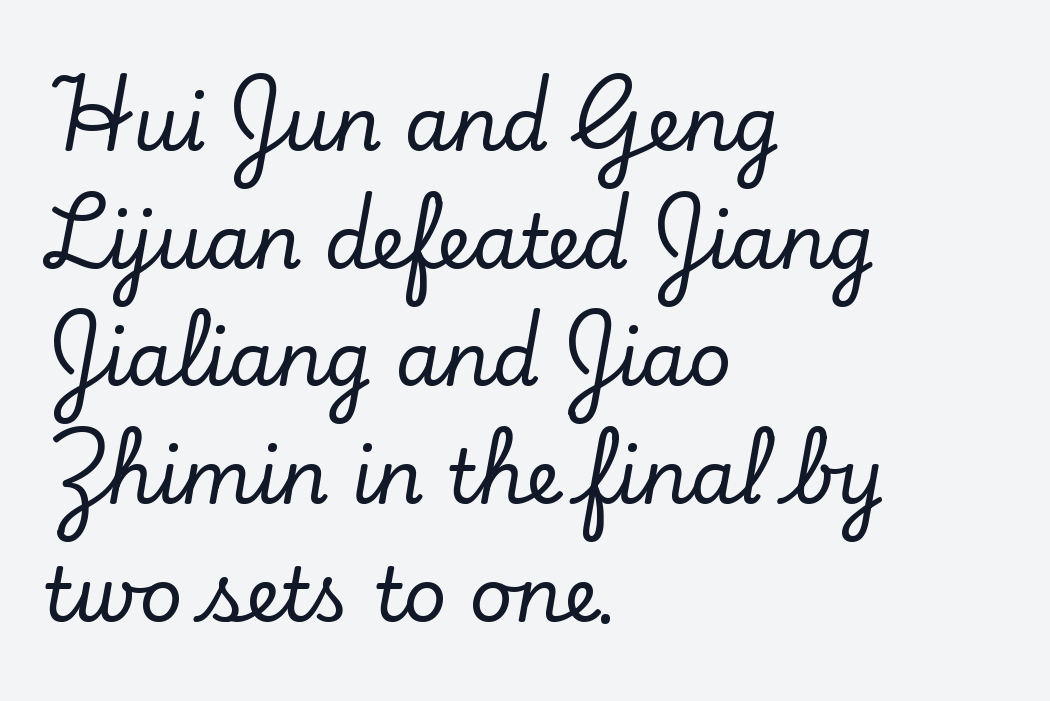
A serif font was chosen for this passage. A typesetter would call this proportional, since set widths differ per character. Reading down the block, your eye returns to a fixed left position each line. Words appear dense and cohesive because spacing is normal. Descender tails drop into unmarked territory. Rows of type keep a routine distance in the vertical direction.
